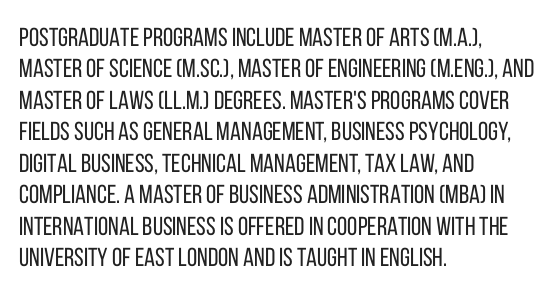
Q: Is the text bold? A: No.
Q: Is the text italic (slanted)? A: No, it is upright.
Q: Is the text underlined? A: No.
Q: How is the paragraph aligned? A: Left-aligned.
Q: Is the spacing between letters normal or unusually wide? A: Normal.
